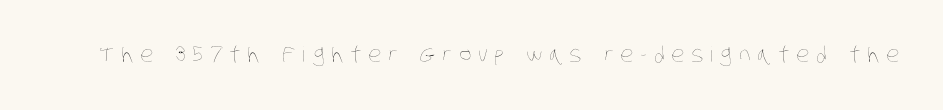
The image shows 21 px text type; set unusually wide letter spacing (+0.32 em), not underlined.
